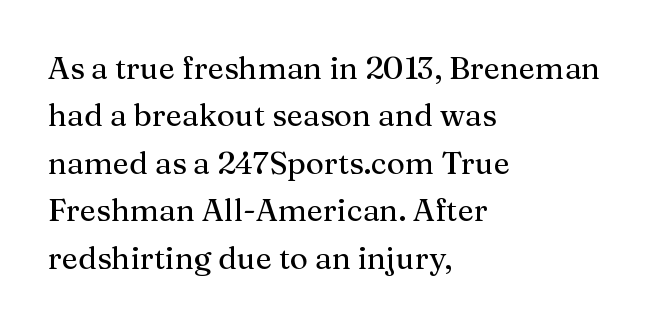
Notice how descenders clear the ascenders below comfortably — that's standard leading. Here the designer chose a conventional face with non-uniform glyph widths. Font category for this specimen: serif. Tall strokes in this sample are plumb rather than angled. The baseline area is clear. Notice how the passage keeps a crisp vertical edge on the left only.
